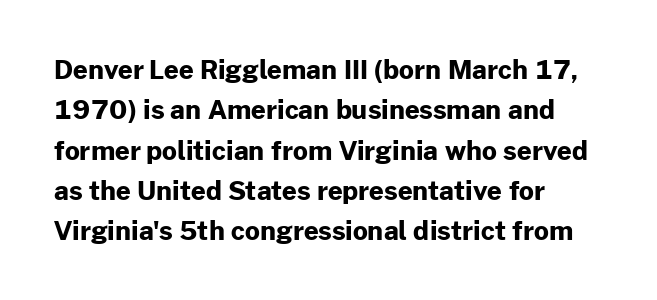
A classic flush-left, rag-right setting is used for this passage. Rows of type keep a routine distance in the vertical direction. Descenders are the only things crossing below the line. The strokes are fattened all the way to bold. Tracking value appears to be zero — textbook default spacing.
